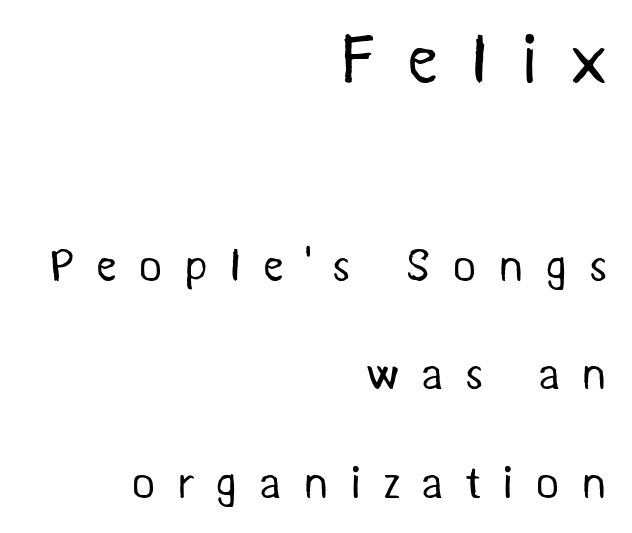
Q: Is the text bold? A: No.
Q: Is the typeface a serif or a sans-serif typeface? A: Sans-serif.
Q: Is the text underlined? A: No.
Q: How is the paragraph aligned? A: Right-aligned.
Q: Is the spacing between letters normal or unusually wide? A: Unusually wide.
Q: Is the spacing between lines tight, normal or loose? A: Loose.
Q: Which block of text is set in a larger size, the first (top) or the second (bottom)? A: The first (top) one.
Q: Width (condensed, normal, or wide)? A: Normal.
Q: Stroke contrast? A: Medium.
Q: x-height? A: Medium.
Q: Monospaced? A: No.
